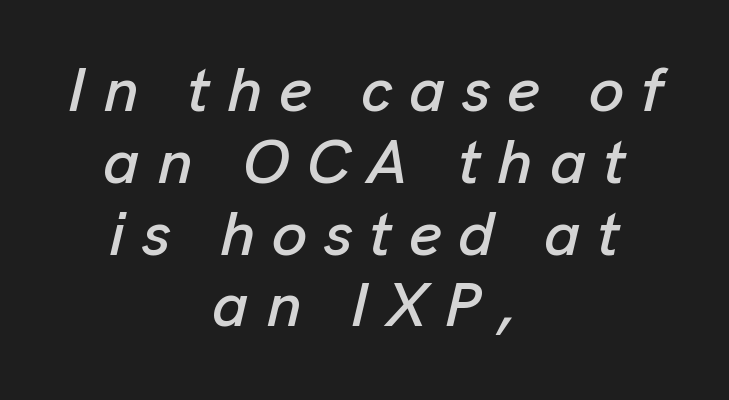
Reading down the block, each line starts at a different indent, mirrored at its end. Here the designer chose a conventional face with non-uniform glyph widths. Every character sits at an angle, as italics do. Regarding leading, the lines here are crowded together. The horizontal fit of the characters is loose and conspicuously gappy.
